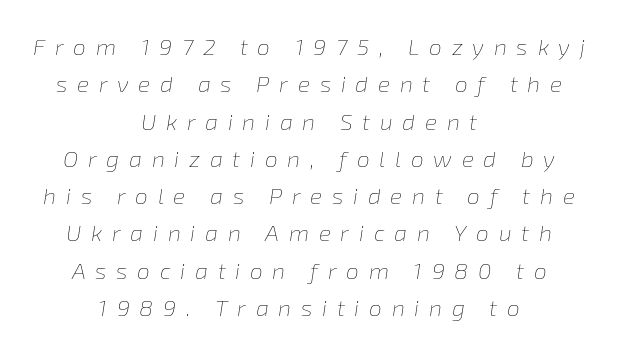
Q: Is the text bold? A: No.
Q: Is the text italic (slanted)? A: Yes, it leans right by about 8 degrees.
Q: Is the text underlined? A: No.
Q: How is the paragraph aligned? A: Centered.
Q: Is the spacing between letters normal or unusually wide? A: Unusually wide.
Q: Is the spacing between lines tight, normal or loose? A: Normal.
